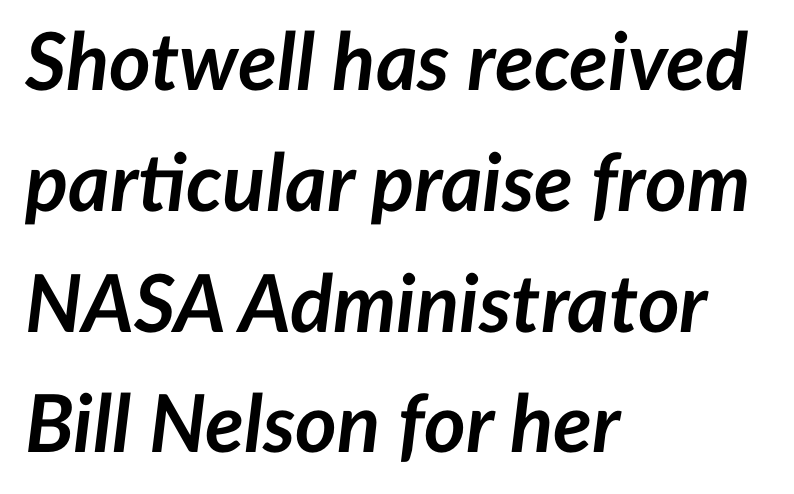
Q: Is the text bold? A: Yes.
Q: Is the text italic (slanted)? A: Yes, it leans right by about 7 degrees.
Q: Is the text underlined? A: No.
Q: How is the paragraph aligned? A: Left-aligned.
Q: Is the spacing between letters normal or unusually wide? A: Normal.
Q: Is the spacing between lines tight, normal or loose? A: Normal.
Q: Width (condensed, normal, or wide)? A: Normal.
Q: Stroke contrast? A: Low.
Q: x-height? A: Medium.
Q: Monospaced? A: No.
